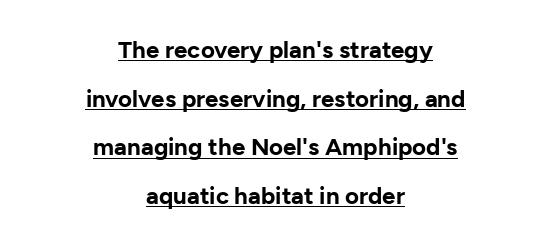
The image shows 24 px bold type, upright; set centered, loose line spacing (2.03x), normal letter spacing, underlined.
